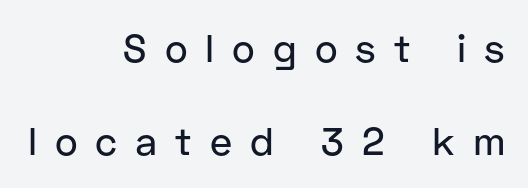
Q: Is the text italic (slanted)? A: No, it is upright.
Q: Is the typeface a serif or a sans-serif typeface? A: Sans-serif.
Q: Is the text underlined? A: No.
Q: How is the paragraph aligned? A: Right-aligned.
Q: Is the spacing between letters normal or unusually wide? A: Unusually wide.
Q: Is the spacing between lines tight, normal or loose? A: Loose.
Q: Width (condensed, normal, or wide)? A: Normal.
Q: Stroke contrast? A: Low.
Q: x-height? A: Medium.
Q: Monospaced? A: No.
